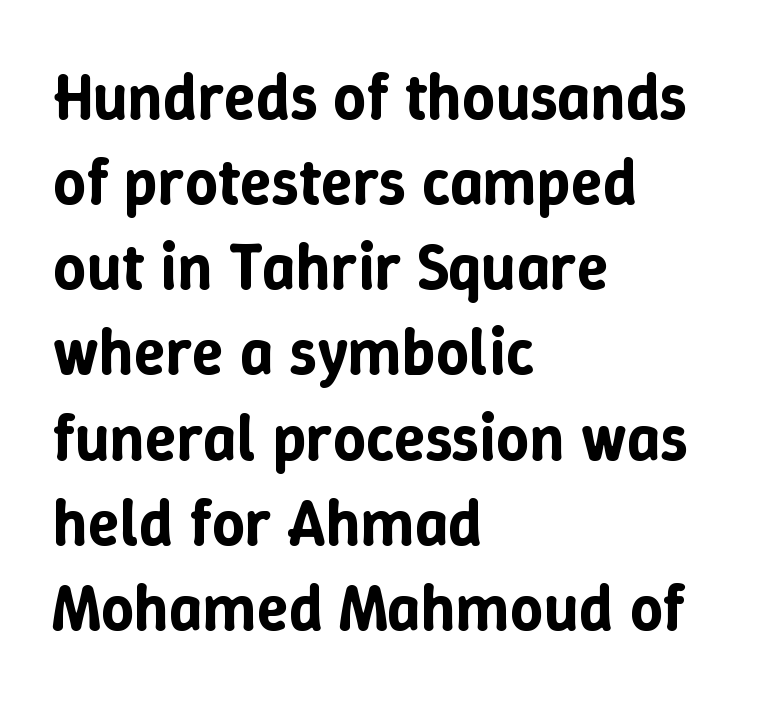
The image shows 65 px text type, upright; set left-aligned, normal line spacing (1.31x), normal letter spacing, not underlined; low stroke contrast and a medium x-height.
